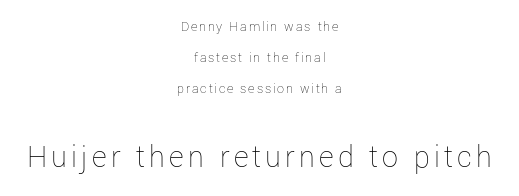
The image shows 32 px thin type, upright; set centered, loose line spacing (2.22x), not underlined; the second (bottom) block is 2.29x larger; low stroke contrast and a medium x-height.
